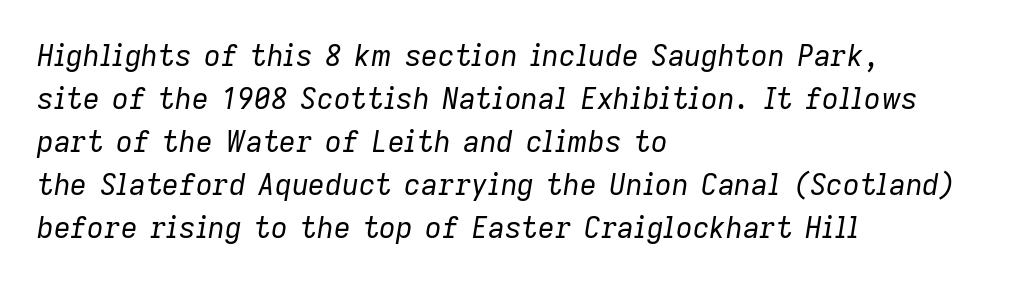
The image shows 29 px regular-weight type, italic (leaning right); set left-aligned, normal line spacing (1.48x), normal letter spacing, not underlined; low stroke contrast and a medium x-height.
